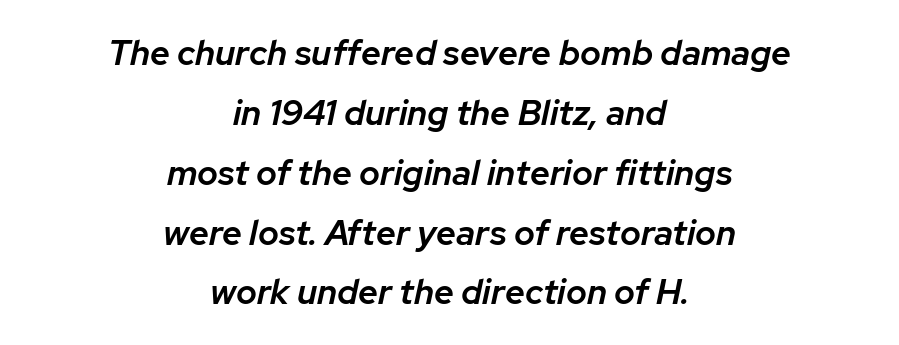
Q: Is the text bold? A: Semi-bold.
Q: Is the text italic (slanted)? A: Yes, it leans right by about 12 degrees.
Q: Is the text underlined? A: No.
Q: How is the paragraph aligned? A: Centered.
Q: Is the spacing between letters normal or unusually wide? A: Normal.
Q: Width (condensed, normal, or wide)? A: Normal.
Q: Stroke contrast? A: Low.
Q: x-height? A: Medium.
Q: Monospaced? A: No.
